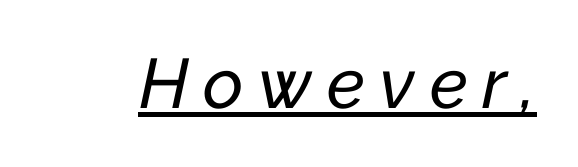
The image shows 70 px text type, italic (leaning right); set unusually wide letter spacing (+0.21 em), underlined; low stroke contrast and a medium x-height.
